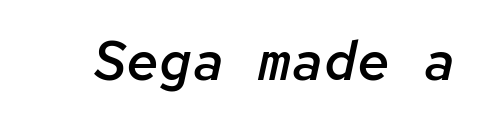
The image shows 55 px semibold type, italic (leaning right), monospaced; set normal letter spacing, not underlined; low stroke contrast and a medium x-height.
